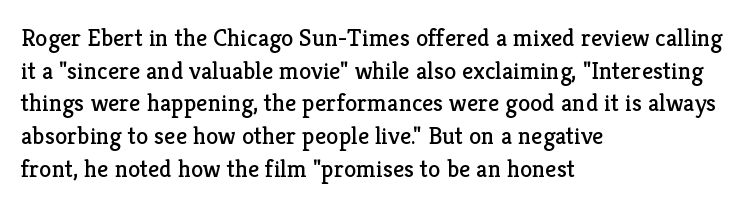
What's the leading like? Ordinary, nothing unusual. The passage shown has conventional tracking throughout. The typography opts for an upright posture over an oblique one. The passage is arranged the way most books set body copy — flush left.
